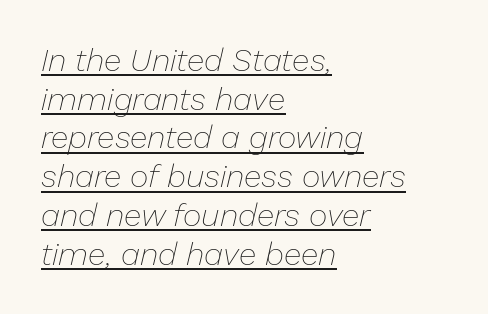
The image shows 32 px thin type, italic (leaning right); set left-aligned, line spacing 1.21x, normal letter spacing, underlined; low stroke contrast and a medium x-height.
